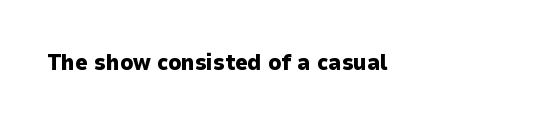
Q: Is the text bold? A: Yes.
Q: Is the text italic (slanted)? A: No, it is upright.
Q: Is the text underlined? A: No.
Q: Is the spacing between letters normal or unusually wide? A: Normal.
